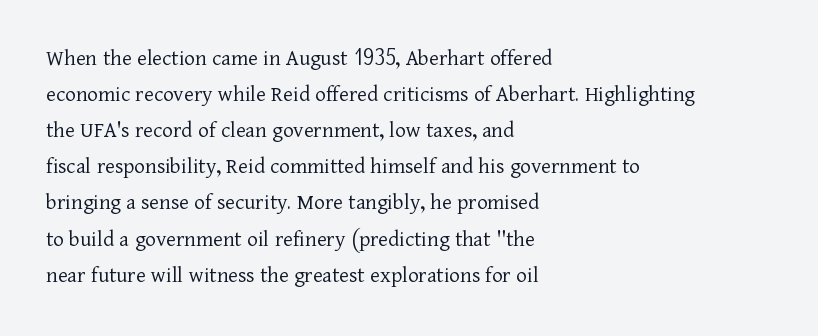
Q: Is the text bold? A: No.
Q: Is the text italic (slanted)? A: No, it is upright.
Q: Is the text underlined? A: No.
Q: How is the paragraph aligned? A: Left-aligned.
Q: Is the spacing between letters normal or unusually wide? A: Normal.
Q: Is the spacing between lines tight, normal or loose? A: Normal.
